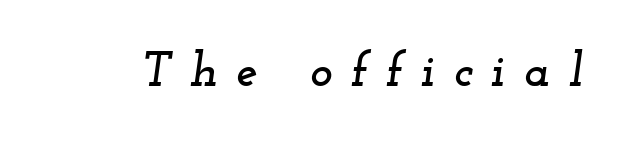
Do the characters align in a grid? No, the font is proportional. Quick note: italic. The baseline area is clear. Someone cranked the tracking dial way up on this one. The text was rendered using a seriffed face with decorative stroke endings.
